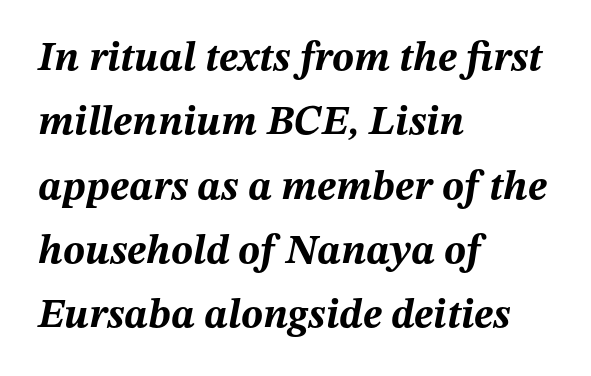
Q: Is the text bold? A: Yes.
Q: Is the text italic (slanted)? A: Yes, it leans right by about 12 degrees.
Q: Is the text underlined? A: No.
Q: How is the paragraph aligned? A: Left-aligned.
Q: Is the spacing between letters normal or unusually wide? A: Normal.
Q: Is the spacing between lines tight, normal or loose? A: Normal.
Q: Width (condensed, normal, or wide)? A: Normal.
Q: Stroke contrast? A: Medium.
Q: x-height? A: Medium.
Q: Monospaced? A: No.
